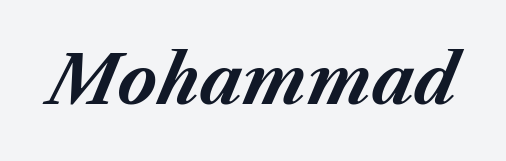
Q: Is the text bold? A: Yes.
Q: Is the text italic (slanted)? A: Yes, it leans right by about 23 degrees.
Q: Is the text underlined? A: No.
Q: Is the spacing between letters normal or unusually wide? A: Normal.
Q: Width (condensed, normal, or wide)? A: Normal.
Q: Stroke contrast? A: Medium.
Q: x-height? A: Medium.
Q: Monospaced? A: No.
